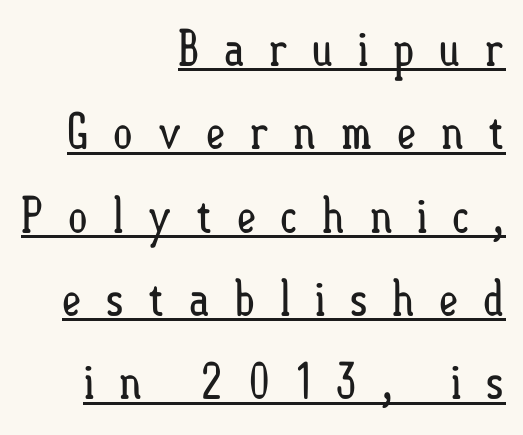
Here the glyphs are tracked loosely, breaking word shapes into spaced letters. The typesetting does not lean heavy: it is not bold. The rendering uses a moderate line-height, typical for paragraphs. Underlined type.
